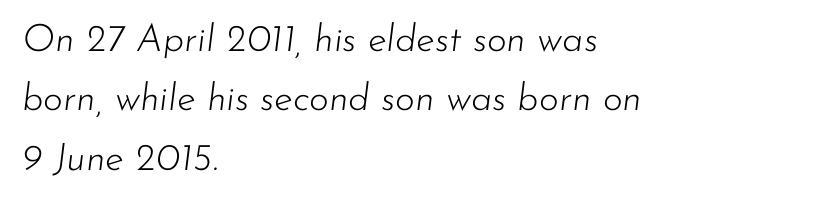
{"italic": "yes", "lean": "right", "slant_degrees": 7, "bold": "no", "weight": "light", "width": "normal", "stroke_contrast": "low", "x_height": "small", "monospaced": "no", "underline": "no", "align": "left", "line_spacing": "normal", "line_spacing_ratio": 1.56, "letter_spacing": "normal", "letter_spacing_em": 0.0, "glyph_px": 38}
